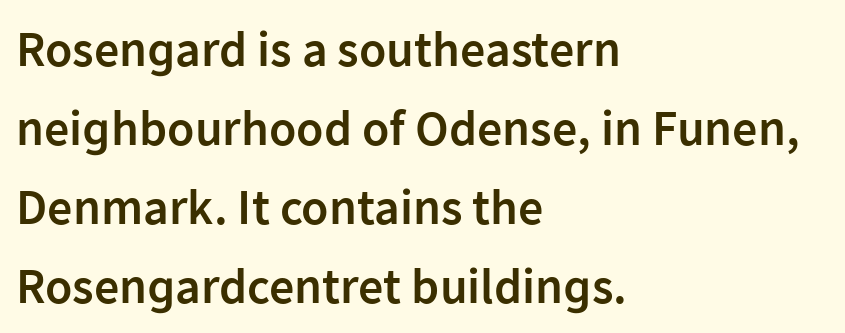
Here the designer chose a conventional face with non-uniform glyph widths. The rendering anchors every line to the left-hand side. Semibold letterforms, between regular and bold. A roman cut, with each character standing at attention. Rule under the text: the space is simply empty. The type family on display is of the sans-serif kind.
